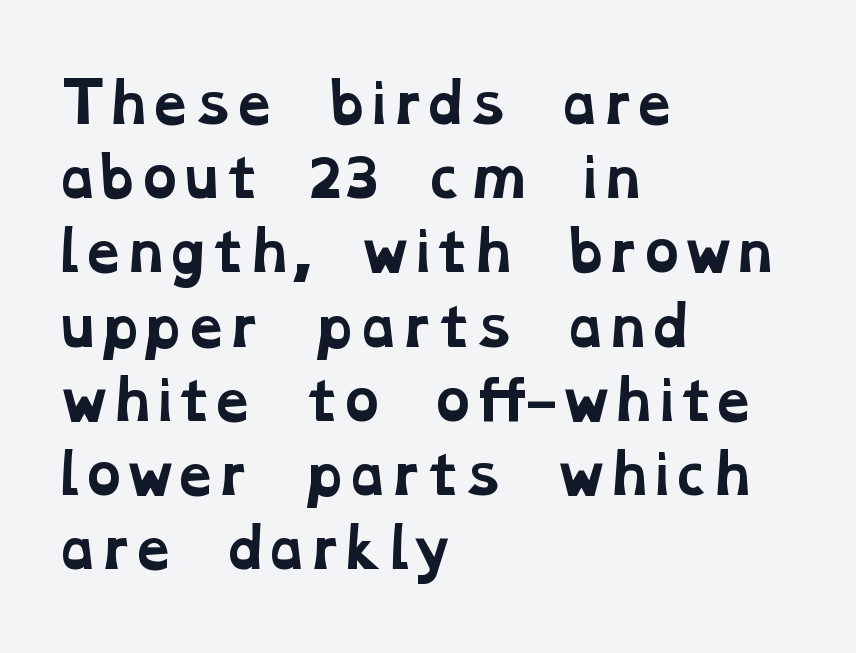
Q: Is the text bold? A: Yes.
Q: Is the typeface a serif or a sans-serif typeface? A: Serif.
Q: Is the text underlined? A: No.
Q: How is the paragraph aligned? A: Left-aligned.
Q: Is the spacing between letters normal or unusually wide? A: Normal.
Q: Is the spacing between lines tight, normal or loose? A: Normal.
Q: Width (condensed, normal, or wide)? A: Wide.
Q: Stroke contrast? A: Low.
Q: x-height? A: Medium.
Q: Monospaced? A: No.
